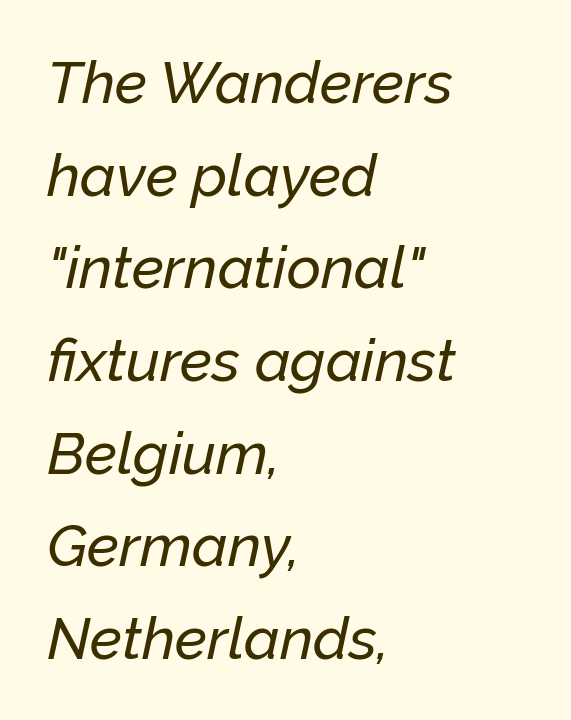
The image shows 59 px text type, italic (leaning right); set left-aligned, normal line spacing (1.57x), normal letter spacing, not underlined; low stroke contrast and a medium x-height.
